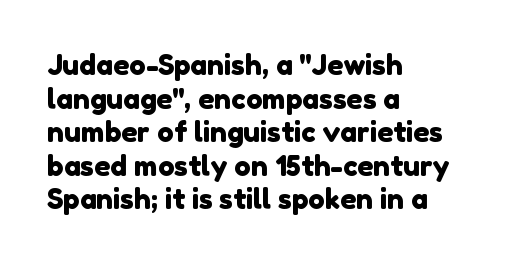
The image shows 28 px sans-serif type; set left-aligned, line spacing 1.2x, normal letter spacing, not underlined; low stroke contrast and a medium x-height.
